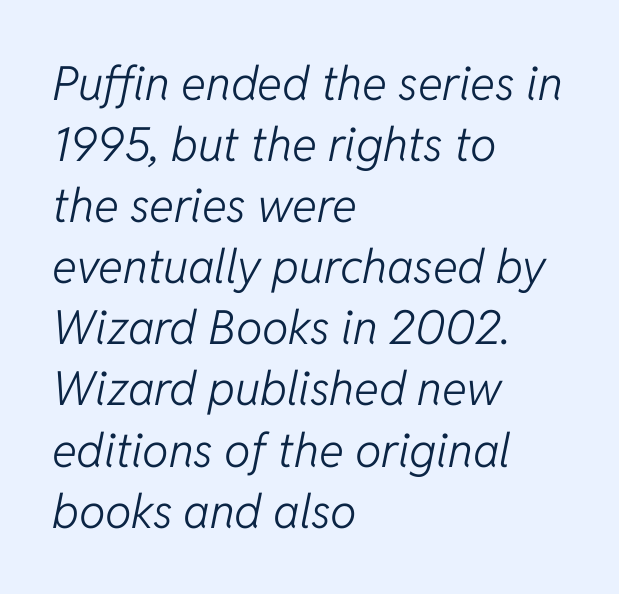
Look at the tracking — it's just the regular setting, nothing added. The typesetting does not lean heavy: it is not bold. This sample keeps an unexceptional amount of space between lines. The specimen omits any rule beneath the text block's lines. Typeset ragged right — the left edge is the straight one. Spacing verdict: proportional, widths tailored to each character.
